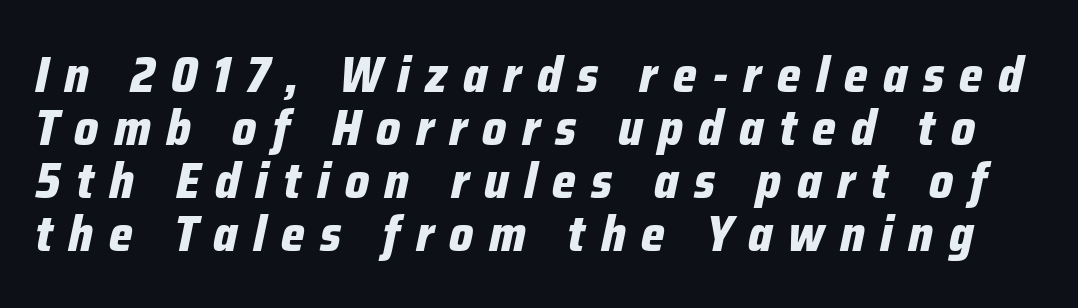
{"italic": "yes", "lean": "right", "slant_degrees": 12, "bold": "yes", "weight": "bold", "width": "condensed", "stroke_contrast": "low", "x_height": "medium", "monospaced": "no", "underline": "no", "line_spacing": "tight", "line_spacing_ratio": 1.06, "letter_spacing": "wide", "letter_spacing_em": 0.31, "glyph_px": 50}
